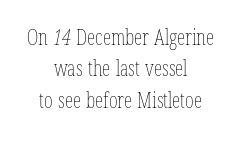
Type without underlining. The rendering keeps characters at their native spacing. Weight: regular or lighter. A student would call this center alignment; a typographer would say set centered. Evenly set lines give the paragraph a standard silhouette.
